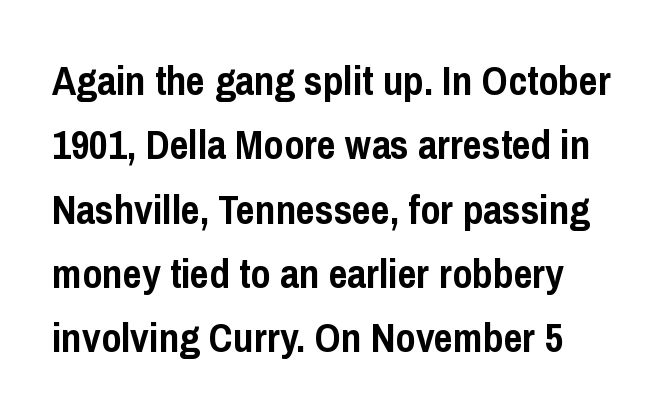
{"serif": "no", "italic": "no", "bold": "yes", "weight": "semibold", "width": "condensed", "stroke_contrast": "low", "x_height": "medium", "monospaced": "no", "underline": "no", "line_spacing": "normal", "line_spacing_ratio": 1.57, "letter_spacing": "normal", "letter_spacing_em": 0.0, "glyph_px": 41}
